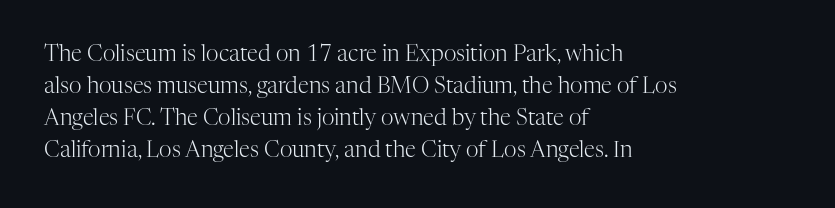
{"italic": "no", "bold": "no", "underline": "no", "align": "left", "line_spacing": "normal", "line_spacing_ratio": 1.46, "letter_spacing": "normal", "letter_spacing_em": 0.0, "glyph_px": 22}
